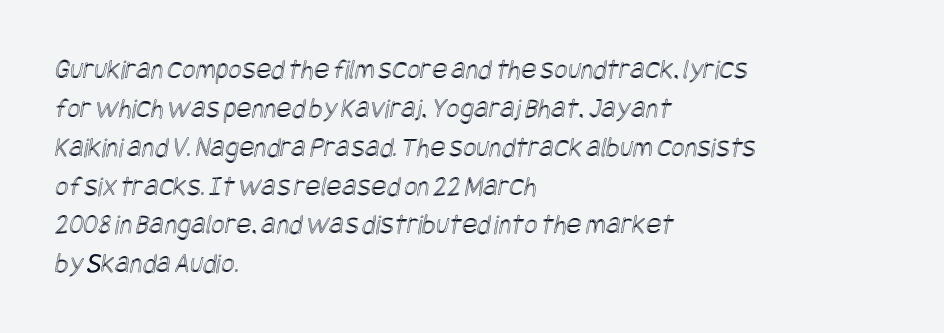
{"width": "condensed", "x_height": "large", "underline": "no", "align": "left", "line_spacing": "normal", "line_spacing_ratio": 1.34, "letter_spacing": "normal", "letter_spacing_em": 0.0, "glyph_px": 29}
